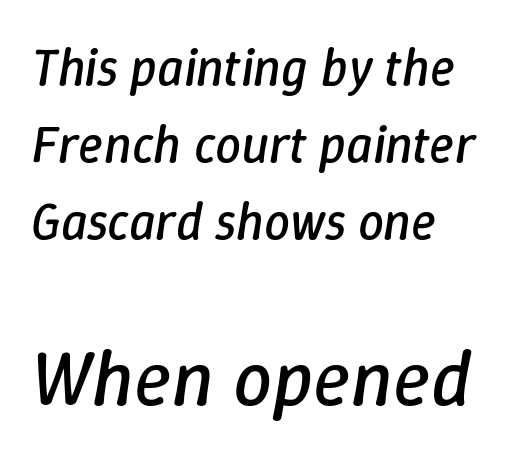
{"italic": "yes", "lean": "right", "slant_degrees": 9, "bold": "no", "weight": "regular", "width": "normal", "stroke_contrast": "low", "x_height": "medium", "monospaced": "no", "underline": "no", "line_spacing": "normal", "line_spacing_ratio": 1.48, "letter_spacing": "normal", "letter_spacing_em": 0.0, "larger_block": "second", "size_ratio": 1.5, "glyph_px": 78}
